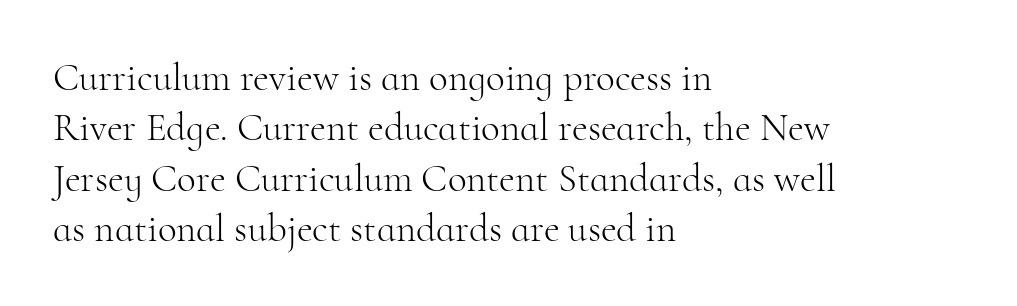
The gaps between neighbouring characters are ordinary and unremarkable. These lines are rendered in a variable-pitch font. The rendering uses a moderate line-height, typical for paragraphs. Designer's note — italics off, roman on.
